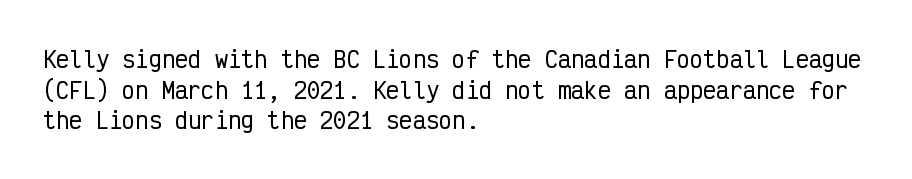
If you drew a line through each stem, it would be perfectly vertical. Honestly, the letter spacing is just normal — you wouldn't notice it. The words here are not underlined. Notice how the passage keeps a crisp vertical edge on the left only. Interline gaps are of average width in this sample.
